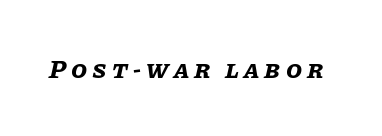
Q: Is the text bold? A: Yes.
Q: Is the text italic (slanted)? A: Yes, it leans right by about 11 degrees.
Q: Is the text underlined? A: No.
Q: Is the spacing between letters normal or unusually wide? A: Unusually wide.
